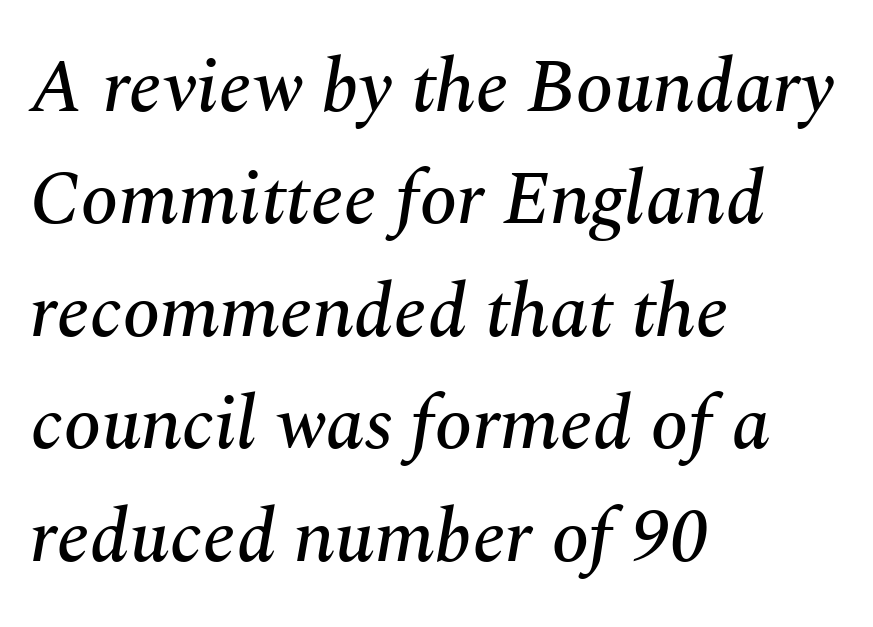
The tracking reads as untouched default to a designer's eye. Nobody drew a line under any word here. An italicized treatment has been applied to the whole sample. Visually the block forms a straight wall on the left and a jagged coastline on the right. The face used here is proportionally spaced, like ordinary book or web type.
